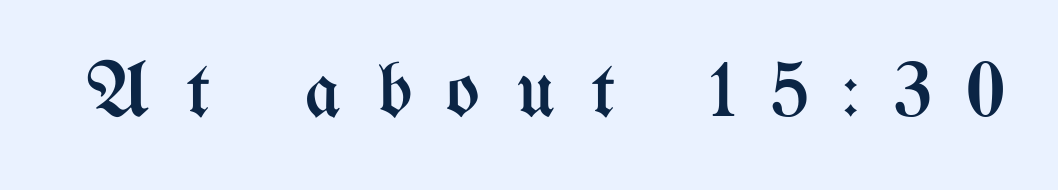
A roman cut, with each character standing at attention. The face looks like a standard text weight, possibly lighter. Proportional: the letters do not fall into vertical columns. The rendering inserts visible extra space after every character.
